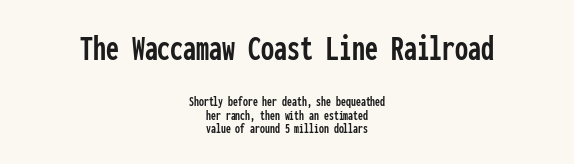
You could call the tracking neutral — neither tight nor loose. Clear beneath every line of the passage. Size hierarchy here favors the leading block over the trailing one. Font category for this specimen: sans-serif. The space between consecutive lines is stingy.
